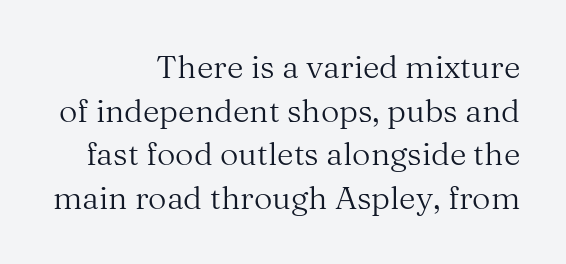
The image shows 32 px regular-weight serif type, upright; set right-aligned, normal line spacing (1.36x), normal letter spacing, not underlined; medium stroke contrast and a medium x-height.
